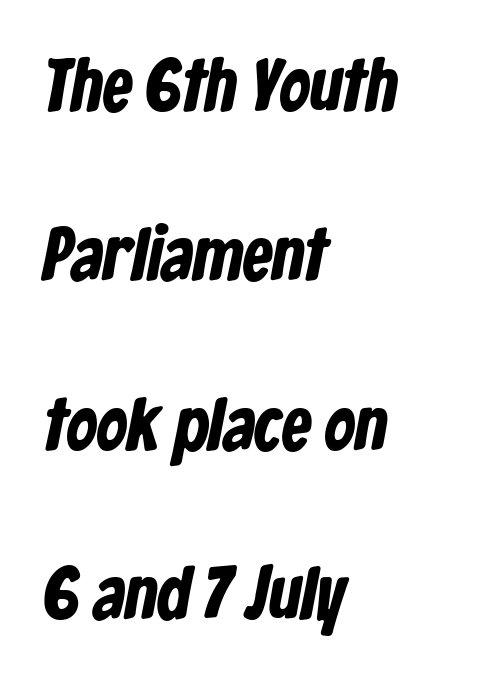
Q: Is the text bold? A: Yes.
Q: Is the typeface a serif or a sans-serif typeface? A: Sans-serif.
Q: Is the text underlined? A: No.
Q: How is the paragraph aligned? A: Left-aligned.
Q: Is the spacing between letters normal or unusually wide? A: Normal.
Q: Is the spacing between lines tight, normal or loose? A: Loose.
Q: Width (condensed, normal, or wide)? A: Condensed.
Q: Stroke contrast? A: Low.
Q: x-height? A: Medium.
Q: Monospaced? A: No.
